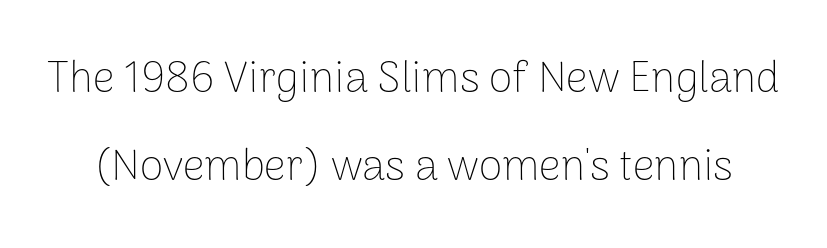
The image shows 43 px thin sans-serif type, upright; set loose line spacing (2.04x), normal letter spacing, not underlined; low stroke contrast and a medium x-height.
